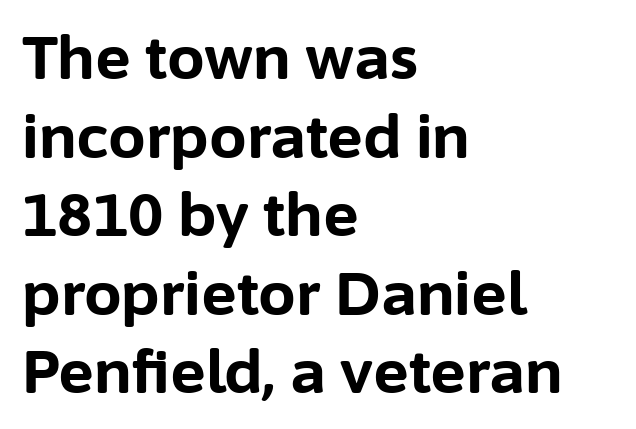
The image shows 60 px bold sans-serif type, upright; set left-aligned, normal line spacing (1.31x), normal letter spacing, not underlined; low stroke contrast and a medium x-height.
